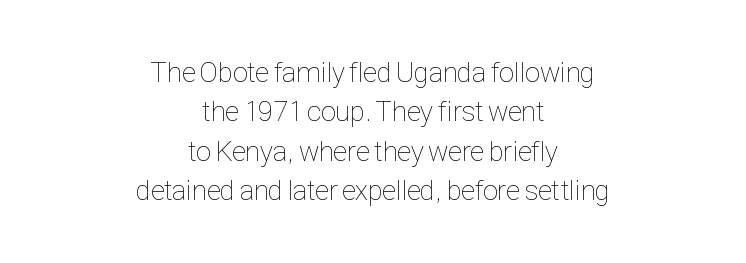
{"italic": "no", "bold": "no", "weight": "thin", "width": "condensed", "stroke_contrast": "low", "x_height": "medium", "monospaced": "no", "underline": "no", "align": "center", "line_spacing": "normal", "line_spacing_ratio": 1.41, "letter_spacing": "normal", "letter_spacing_em": 0.0, "glyph_px": 28}
